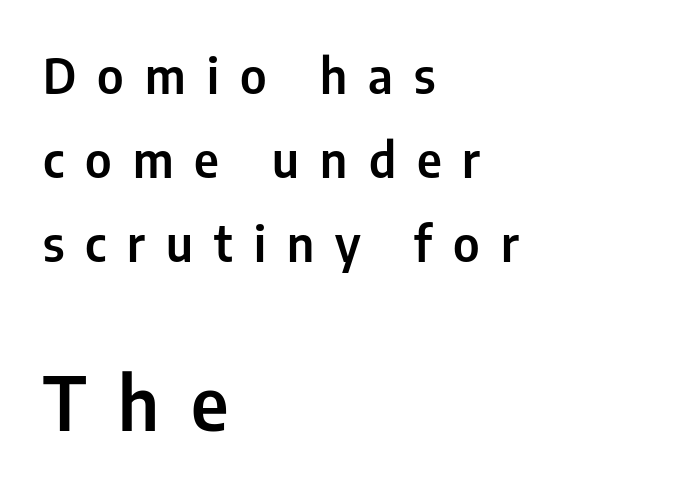
Q: Is the text italic (slanted)? A: No, it is upright.
Q: Is the typeface a serif or a sans-serif typeface? A: Sans-serif.
Q: Is the text underlined? A: No.
Q: How is the paragraph aligned? A: Left-aligned.
Q: Is the spacing between letters normal or unusually wide? A: Unusually wide.
Q: Which block of text is set in a larger size, the first (top) or the second (bottom)? A: The second (bottom) one.
Q: Width (condensed, normal, or wide)? A: Condensed.
Q: Stroke contrast? A: Low.
Q: x-height? A: Medium.
Q: Monospaced? A: No.
